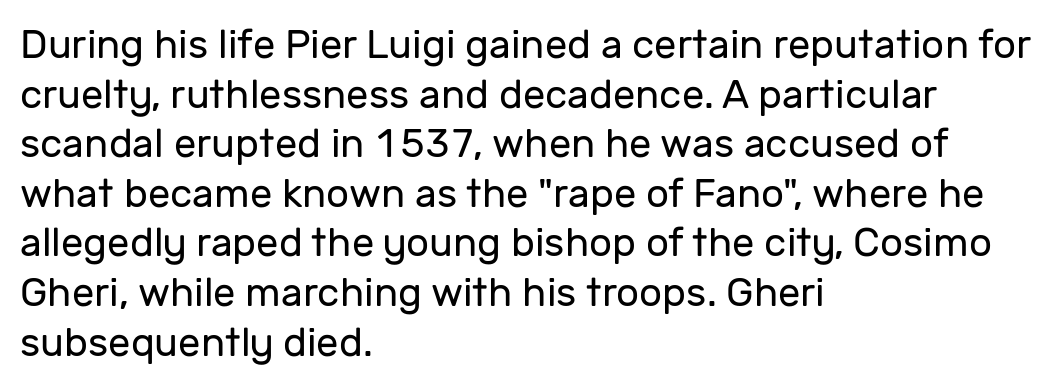
Q: Is the text bold? A: No.
Q: Is the text italic (slanted)? A: No, it is upright.
Q: Is the typeface a serif or a sans-serif typeface? A: Sans-serif.
Q: Is the text underlined? A: No.
Q: How is the paragraph aligned? A: Left-aligned.
Q: Is the spacing between letters normal or unusually wide? A: Normal.
Q: Width (condensed, normal, or wide)? A: Normal.
Q: Stroke contrast? A: Low.
Q: x-height? A: Medium.
Q: Monospaced? A: No.
